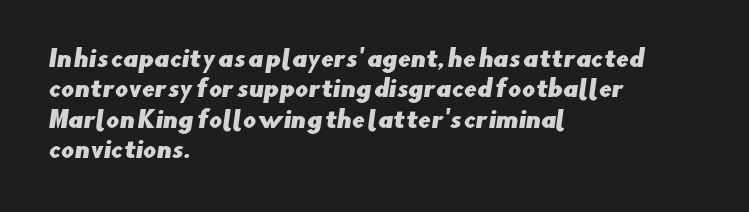
{"underline": "no", "align": "left", "line_spacing": "normal", "line_spacing_ratio": 1.32, "letter_spacing": "normal", "letter_spacing_em": 0.0, "glyph_px": 23}
